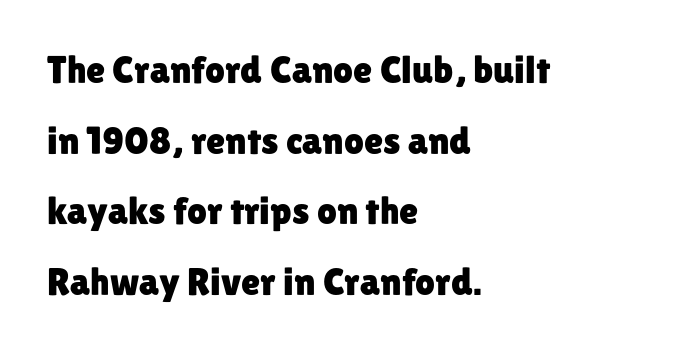
{"serif": "no", "italic": "no", "width": "normal", "stroke_contrast": "low", "x_height": "medium", "monospaced": "no", "underline": "no", "align": "left", "line_spacing_ratio": 1.81, "letter_spacing": "normal", "letter_spacing_em": 0.0, "glyph_px": 39}
